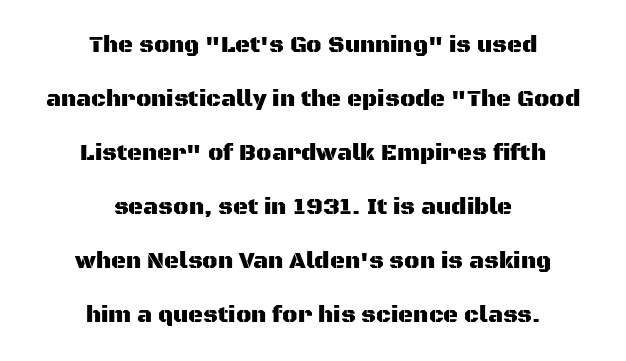
{"italic": "no", "underline": "no", "align": "center", "line_spacing": "loose", "line_spacing_ratio": 2.35, "letter_spacing": "normal", "letter_spacing_em": 0.0, "glyph_px": 23}
